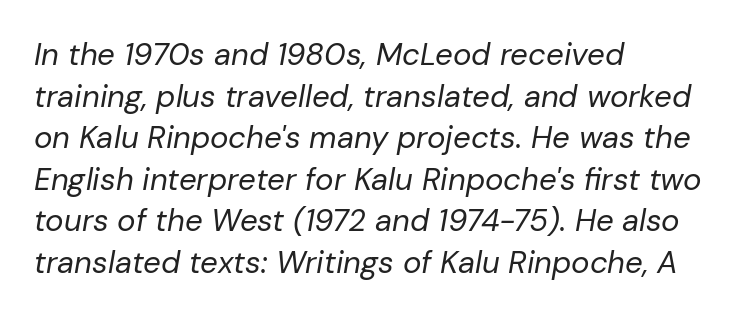
The image shows 31 px regular-weight type, italic (leaning right); set left-aligned, normal line spacing (1.34x), normal letter spacing, not underlined; low stroke contrast and a medium x-height.
